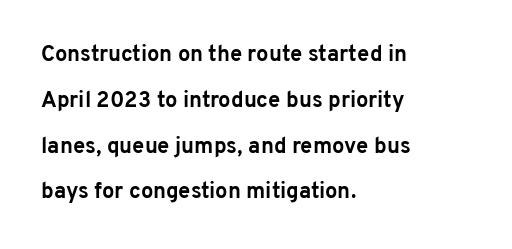
The image shows 22 px bold type, upright; set left-aligned, loose line spacing (2.08x), normal letter spacing, not underlined.
